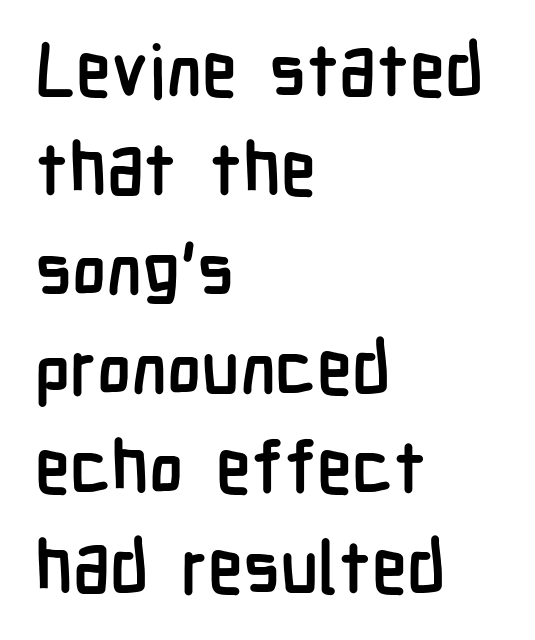
Q: Is the text bold? A: Yes.
Q: Is the text italic (slanted)? A: No, it is upright.
Q: Is the typeface a serif or a sans-serif typeface? A: Sans-serif.
Q: Is the text underlined? A: No.
Q: How is the paragraph aligned? A: Left-aligned.
Q: Is the spacing between letters normal or unusually wide? A: Normal.
Q: Is the spacing between lines tight, normal or loose? A: Normal.
Q: Width (condensed, normal, or wide)? A: Condensed.
Q: Stroke contrast? A: Low.
Q: x-height? A: Medium.
Q: Monospaced? A: No.
